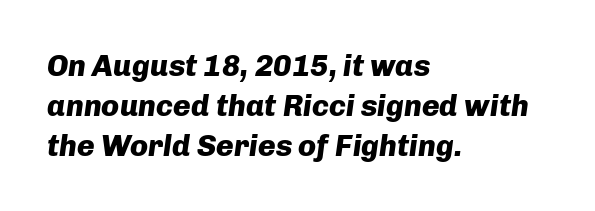
Line beginnings align vertically; line endings do not. Is the type bold? Yes — the strokes are clearly thick and heavy. Tracking value appears to be zero — textbook default spacing. The rendering applies a slant to the glyphs. The specimen omits any rule beneath the text block's lines.
